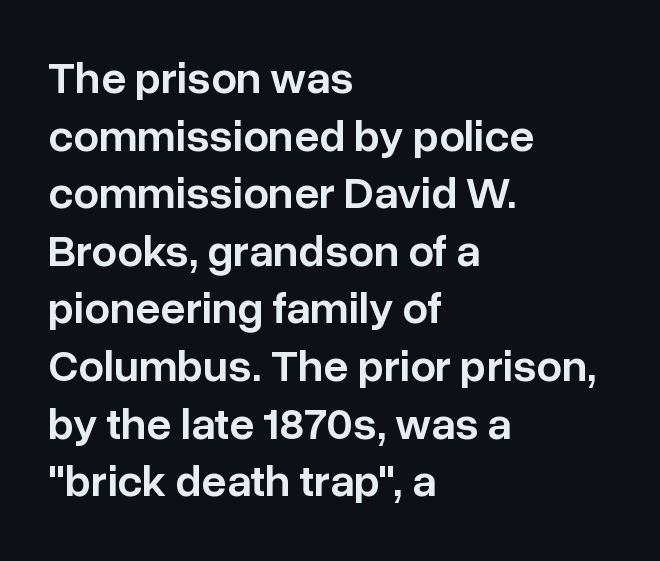
Q: Is the text bold? A: Semi-bold.
Q: Is the text italic (slanted)? A: No, it is upright.
Q: Is the typeface a serif or a sans-serif typeface? A: Sans-serif.
Q: Is the text underlined? A: No.
Q: How is the paragraph aligned? A: Left-aligned.
Q: Is the spacing between letters normal or unusually wide? A: Normal.
Q: Is the spacing between lines tight, normal or loose? A: Normal.
Q: Width (condensed, normal, or wide)? A: Normal.
Q: Stroke contrast? A: Low.
Q: x-height? A: Medium.
Q: Monospaced? A: No.
